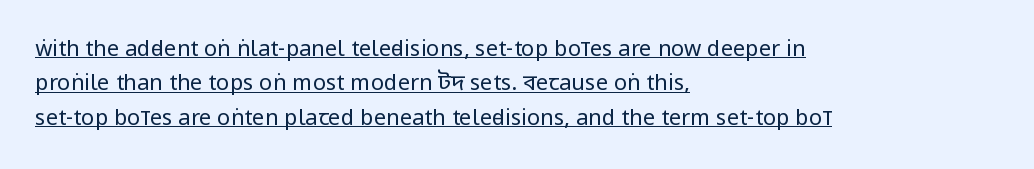
{"italic": "no", "bold": "no", "underline": "yes", "align": "left", "line_spacing": "normal", "line_spacing_ratio": 1.56, "letter_spacing": "normal", "letter_spacing_em": 0.0, "glyph_px": 22}
